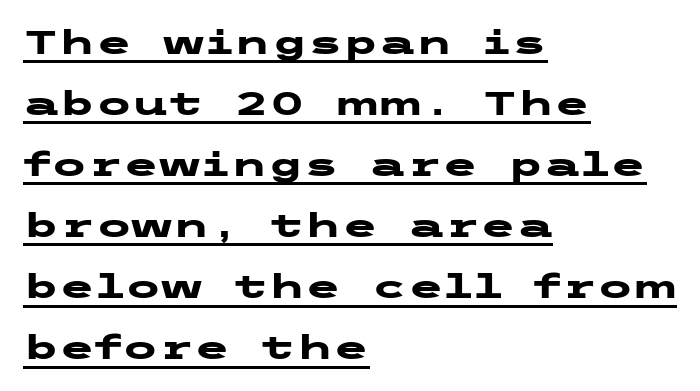
The image shows 33 px heavy, wide sans-serif type, upright; set left-aligned, line spacing 1.85x, normal letter spacing, underlined; low stroke contrast and a medium x-height.
